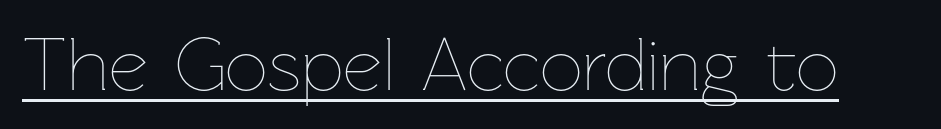
Is the stroke heavy? The answer is a plain regular-or-lighter. The line texture is even and compact thanks to regular tracking. The face used here is proportionally spaced, like ordinary book or web type. The specimen reads as upright at a glance. Glance below the letters and you will spot a drawn line.
